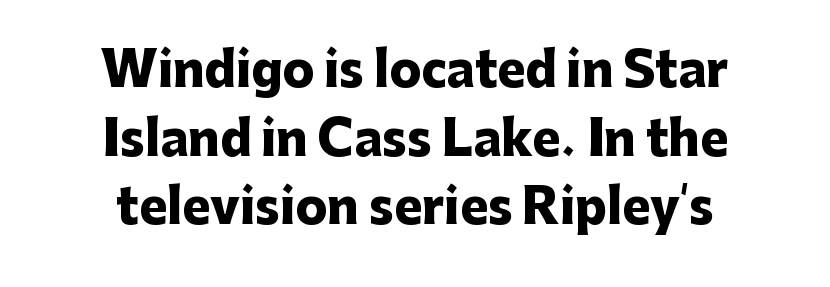
A clean baseline with only descenders dipping below it. Designer's note — italics off, roman on. Whoever set this chose a conventional vertical rhythm. Varying glyph widths throughout — classic text-font behaviour. This sample uses plain, unmodified letter spacing.
